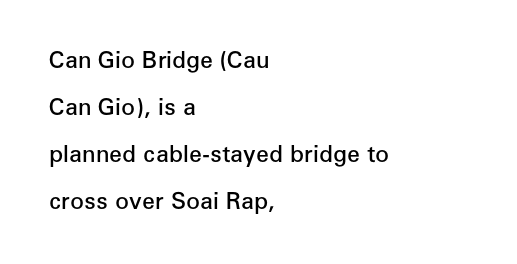
Q: Is the text bold? A: Semi-bold.
Q: Is the text italic (slanted)? A: No, it is upright.
Q: Is the text underlined? A: No.
Q: How is the paragraph aligned? A: Left-aligned.
Q: Is the spacing between letters normal or unusually wide? A: Normal.
Q: Is the spacing between lines tight, normal or loose? A: Loose.
